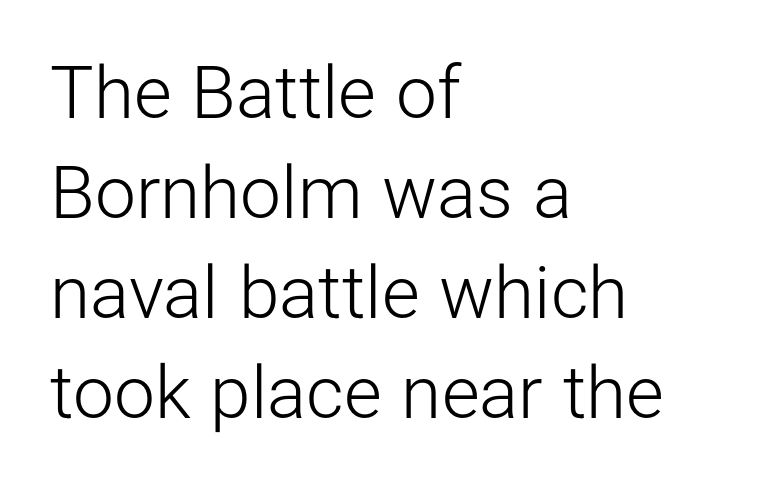
The letters advance in unequal steps, a hallmark of proportional type. The lines sit at an ordinary, default distance from one another. The letterforms sit at book weight or below. The strip under each line holds only bare page.
